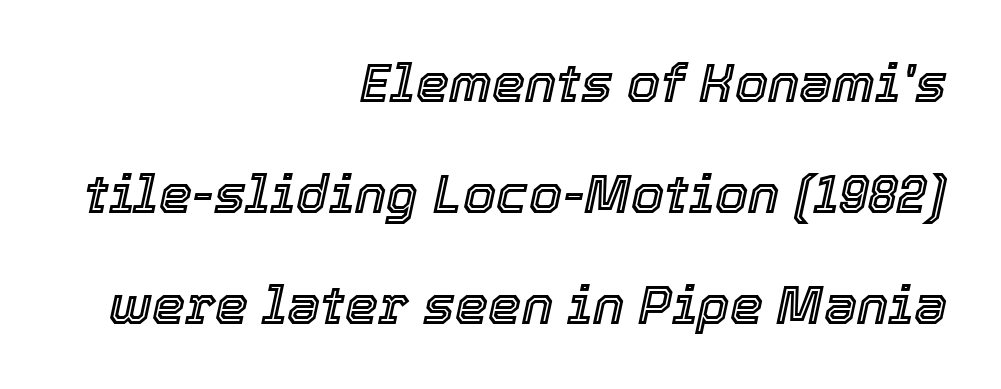
{"italic": "yes", "lean": "right", "slant_degrees": 12, "width": "normal", "x_height": "medium", "monospaced": "no", "underline": "no", "align": "right", "line_spacing": "loose", "line_spacing_ratio": 2.09, "letter_spacing": "normal", "letter_spacing_em": 0.0, "glyph_px": 53}
